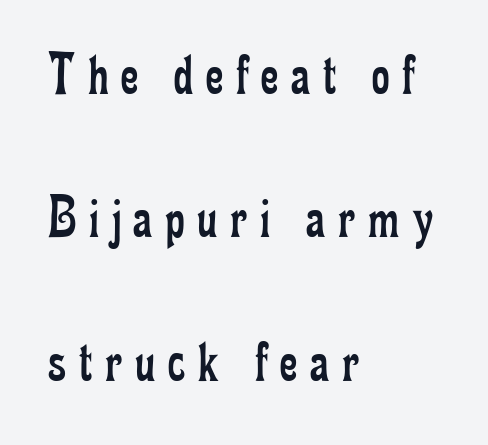
The image shows 61 px regular-weight, condensed serif type, upright; set left-aligned, loose line spacing (2.35x), unusually wide letter spacing (+0.21 em), not underlined; low stroke contrast and a small x-height.
